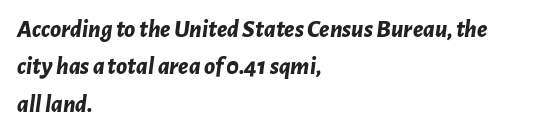
The image shows 25 px bold type, italic (leaning right); set left-aligned, normal line spacing (1.5x), normal letter spacing, not underlined.
